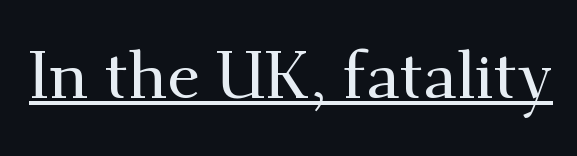
The line texture is even and compact thanks to regular tracking. Check where the strokes stop: tiny serifs finish them off. This is roman type, the default non-slanted kind. The rendered words wear a rule along their underside. Character widths vary here, with narrow letters taking less room than wide ones.
